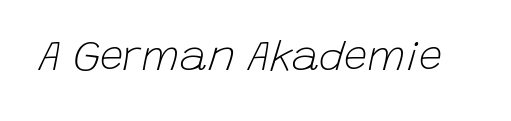
The image shows 42 px light type, italic (leaning right); set normal letter spacing, not underlined; low stroke contrast and a large x-height.
